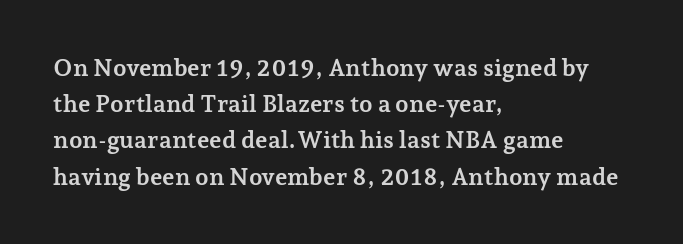
{"italic": "no", "bold": "yes", "underline": "no", "align": "left", "line_spacing": "normal", "line_spacing_ratio": 1.51, "letter_spacing": "normal", "letter_spacing_em": 0.0, "glyph_px": 24}
